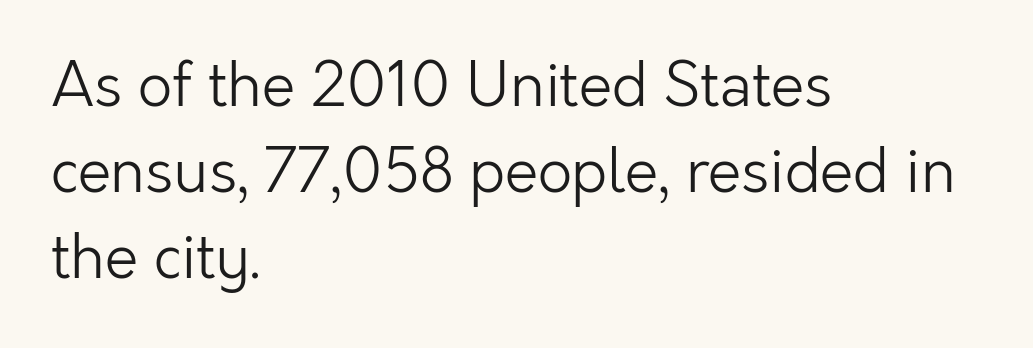
The strokes are not fattened; the text isn't bold. Proportional: the letters do not fall into vertical columns. Words float on clear page, feet unadorned. If you measured baseline to baseline, you'd find a middling distance. Short note: letters normally spaced. Ordinary non-slanted type is in use.
